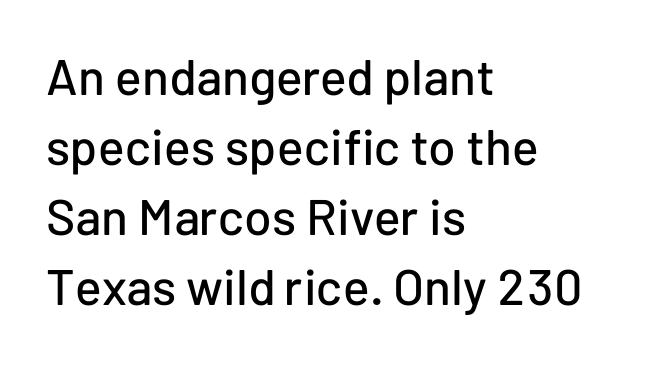
Q: Is the text italic (slanted)? A: No, it is upright.
Q: Is the typeface a serif or a sans-serif typeface? A: Sans-serif.
Q: Is the text underlined? A: No.
Q: How is the paragraph aligned? A: Left-aligned.
Q: Is the spacing between letters normal or unusually wide? A: Normal.
Q: Is the spacing between lines tight, normal or loose? A: Normal.
Q: Width (condensed, normal, or wide)? A: Normal.
Q: Stroke contrast? A: Low.
Q: x-height? A: Medium.
Q: Monospaced? A: No.
